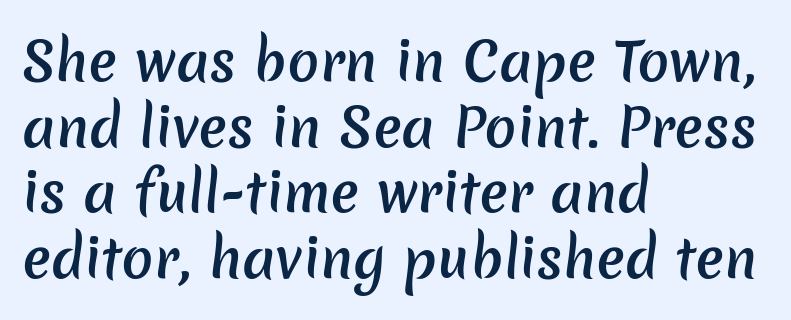
Check under the words: just untouched page. Inter-character spacing is left at the font's built-in metrics. Look at the bottom of the vertical strokes: they stop flat, with no serifs. The letters are semibold — heavier than regular but short of a full bold.
